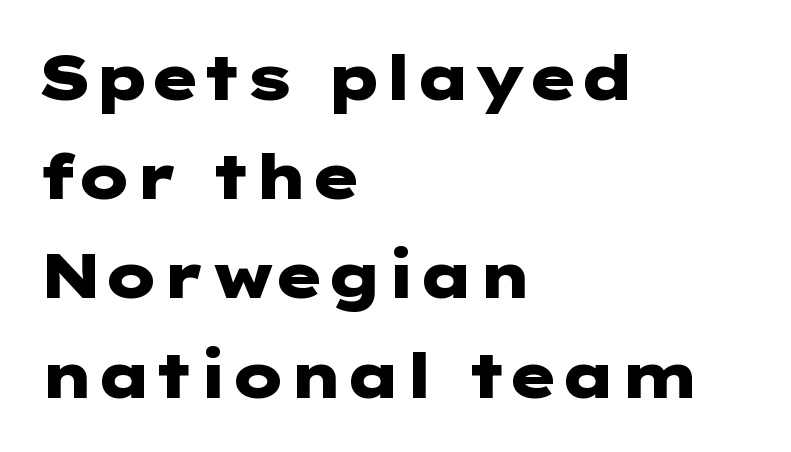
Q: Is the text bold? A: Yes.
Q: Is the text italic (slanted)? A: No, it is upright.
Q: Is the typeface a serif or a sans-serif typeface? A: Sans-serif.
Q: Is the text underlined? A: No.
Q: How is the paragraph aligned? A: Left-aligned.
Q: Is the spacing between letters normal or unusually wide? A: Normal.
Q: Is the spacing between lines tight, normal or loose? A: Normal.
Q: Width (condensed, normal, or wide)? A: Wide.
Q: Stroke contrast? A: Low.
Q: x-height? A: Medium.
